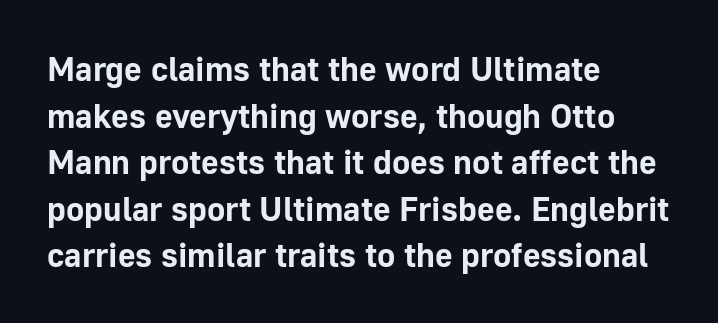
{"serif": "no", "italic": "no", "bold": "yes", "weight": "bold", "width": "normal", "stroke_contrast": "low", "x_height": "medium", "monospaced": "no", "underline": "no", "align": "left", "line_spacing": "normal", "line_spacing_ratio": 1.37, "letter_spacing": "normal", "letter_spacing_em": 0.0, "glyph_px": 34}
